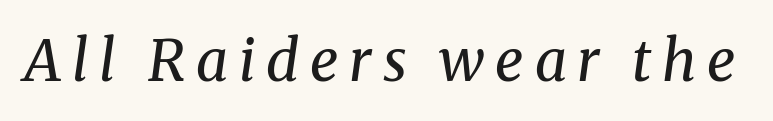
{"serif": "yes", "italic": "yes", "lean": "right", "slant_degrees": 8, "bold": "no", "weight": "regular", "width": "normal", "stroke_contrast": "medium", "x_height": "medium", "monospaced": "no", "underline": "no", "glyph_px": 57}
